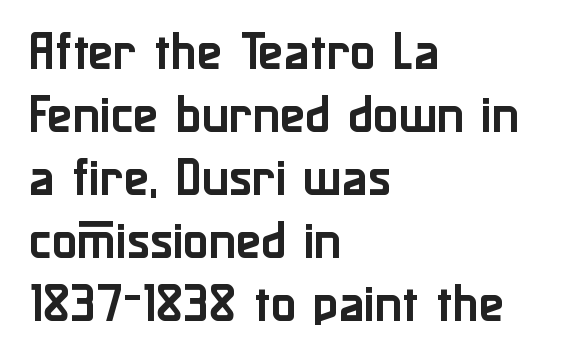
{"serif": "no", "italic": "no", "width": "normal", "stroke_contrast": "low", "x_height": "medium", "monospaced": "no", "underline": "no", "align": "left", "line_spacing": "normal", "line_spacing_ratio": 1.5, "letter_spacing": "normal", "letter_spacing_em": 0.0, "glyph_px": 42}
